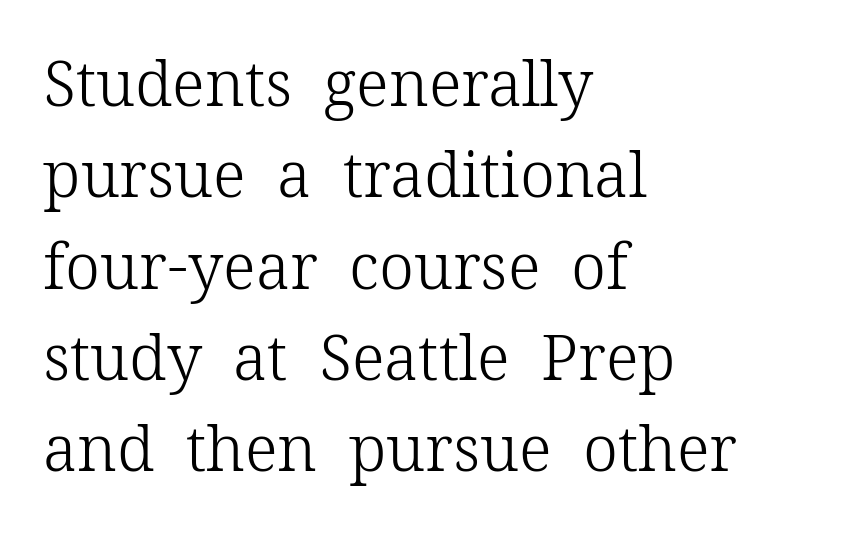
{"serif": "yes", "italic": "no", "bold": "no", "weight": "light", "width": "normal", "stroke_contrast": "low", "x_height": "medium", "monospaced": "no", "underline": "no", "align": "left", "line_spacing": "normal", "line_spacing_ratio": 1.45, "letter_spacing": "normal", "letter_spacing_em": 0.0, "glyph_px": 63}
